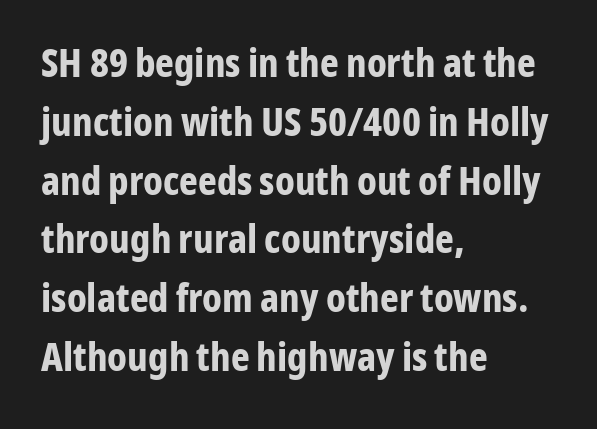
{"serif": "no", "italic": "no", "bold": "yes", "weight": "bold", "width": "condensed", "stroke_contrast": "low", "x_height": "medium", "monospaced": "no", "underline": "no", "align": "left", "line_spacing": "normal", "line_spacing_ratio": 1.47, "letter_spacing": "normal", "letter_spacing_em": 0.0, "glyph_px": 40}
